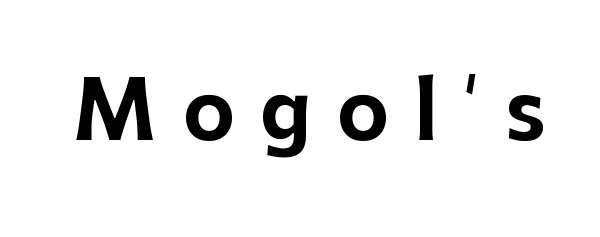
Each word looks stretched out because of the extra space between its letters. The passage shown is typed in a proportional face where columns would drift. Beneath every word, the page is bare. The axis of the letterforms is exactly vertical. Heavy, bold letterforms. These lines are composed in type without serifs.
